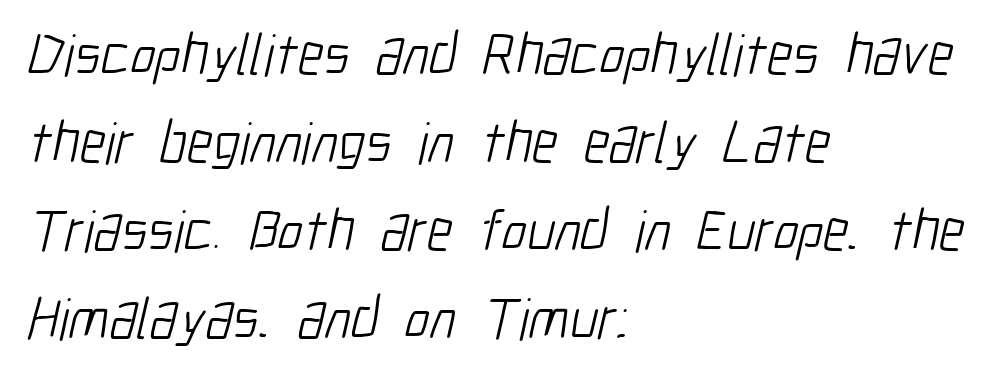
Line starts are locked; line ends wander. Clear beneath every line of the passage. Honestly, the letter spacing is just normal — you wouldn't notice it. Leading matches the norm, producing a regular column. Stems here are at most as thick as an everyday book face. Character widths vary here, with narrow letters taking less room than wide ones.
